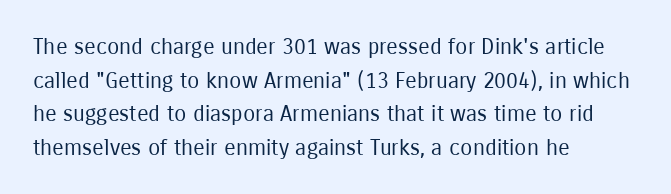
{"italic": "no", "bold": "no", "underline": "no", "align": "left", "line_spacing": "normal", "line_spacing_ratio": 1.53, "letter_spacing": "normal", "letter_spacing_em": 0.0, "glyph_px": 22}
